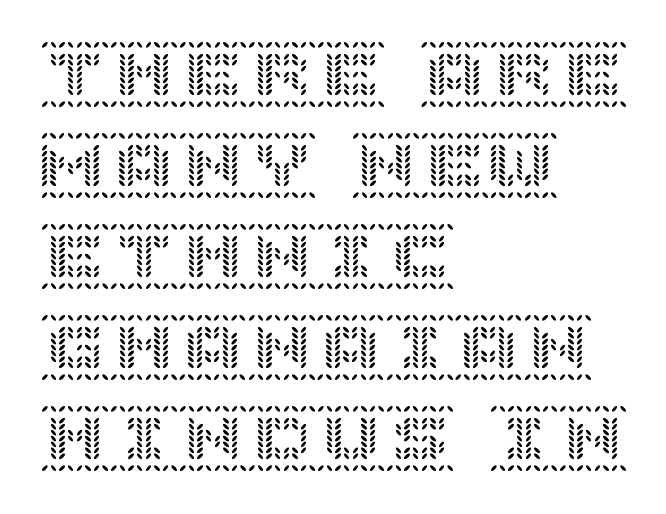
{"italic": "no", "width": "normal", "x_height": "large", "underline": "no", "align": "left", "line_spacing": "normal", "line_spacing_ratio": 1.32, "letter_spacing": "normal", "letter_spacing_em": 0.0, "glyph_px": 69}
